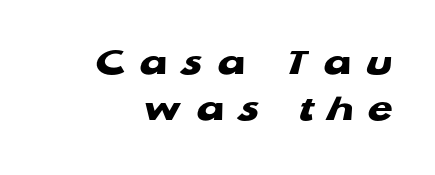
These lines have a slow, spaced-out rhythm from letter to letter. The baseline area is clear. Varying glyph widths throughout — classic text-font behaviour. You can tell from the bare stems that sans-serif type was used.
